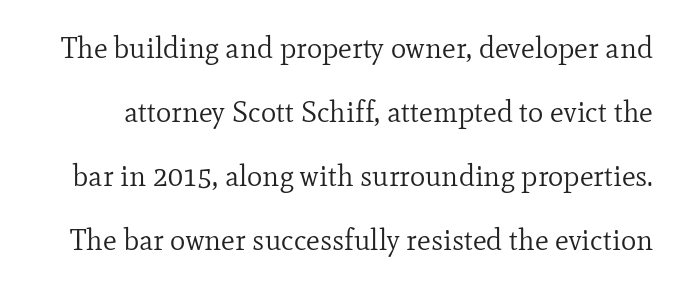
Q: Is the text bold? A: No.
Q: Is the text italic (slanted)? A: No, it is upright.
Q: Is the typeface a serif or a sans-serif typeface? A: Serif.
Q: Is the text underlined? A: No.
Q: Is the spacing between letters normal or unusually wide? A: Normal.
Q: Is the spacing between lines tight, normal or loose? A: Loose.
Q: Width (condensed, normal, or wide)? A: Normal.
Q: Stroke contrast? A: Low.
Q: x-height? A: Small.
Q: Monospaced? A: No.
